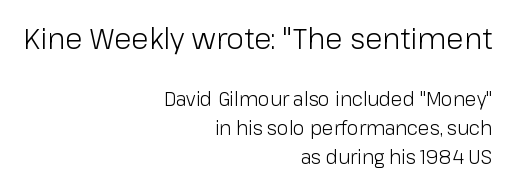
{"serif": "no", "italic": "no", "bold": "no", "weight": "light", "width": "normal", "stroke_contrast": "low", "x_height": "medium", "monospaced": "no", "underline": "no", "align": "right", "line_spacing": "normal", "line_spacing_ratio": 1.53, "letter_spacing": "normal", "letter_spacing_em": 0.0, "larger_block": "first", "size_ratio": 1.53, "glyph_px": 29}
